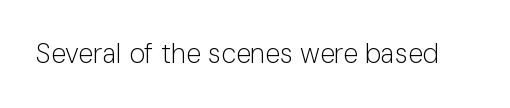
The image shows 27 px text type, upright; set normal letter spacing, not underlined.
